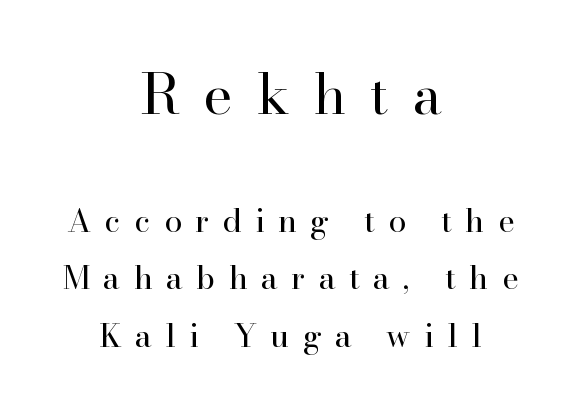
{"serif": "yes", "italic": "no", "bold": "no", "weight": "regular", "width": "normal", "stroke_contrast": "high", "x_height": "small", "monospaced": "no", "underline": "no", "align": "center", "line_spacing_ratio": 1.79, "letter_spacing": "wide", "letter_spacing_em": 0.42, "larger_block": "first", "size_ratio": 1.75, "glyph_px": 56}
